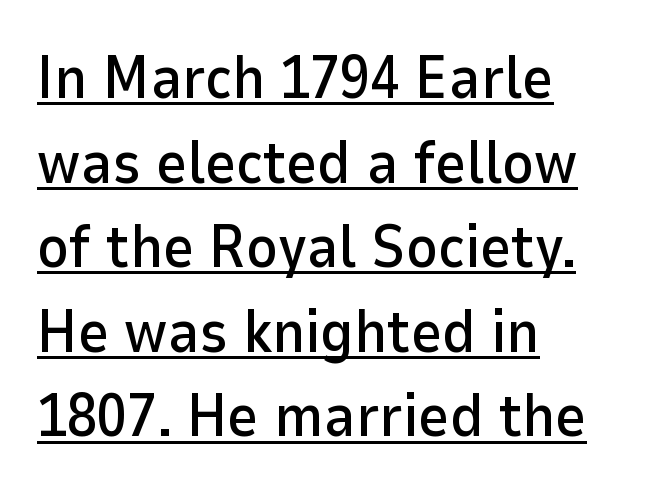
Each letter's strokes conclude bluntly, with no projecting serifs. In terms of posture, this sample is upright. Typeset ragged right — the left edge is the straight one. The rendering uses the underline text-decoration. This sample has the flowing, uneven cadence of proportional lettering.
